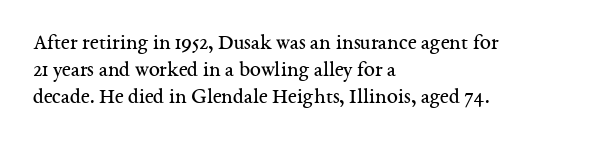
The image shows 22 px text type, upright; set left-aligned, line spacing 1.23x, normal letter spacing, not underlined.
